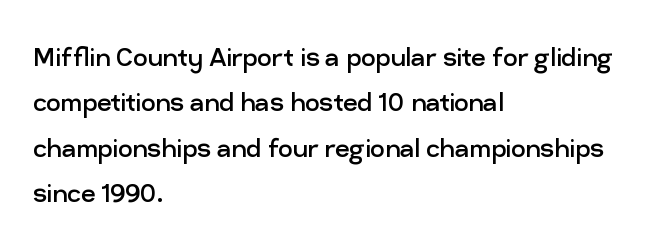
{"serif": "no", "italic": "no", "bold": "no", "weight": "regular", "width": "normal", "stroke_contrast": "low", "x_height": "medium", "monospaced": "no", "underline": "no", "align": "left", "line_spacing": "normal", "line_spacing_ratio": 1.42, "letter_spacing": "normal", "letter_spacing_em": 0.0, "glyph_px": 32}
